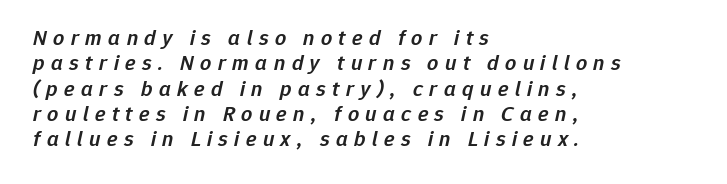
Look at the tracking — it's clearly loosened, letters drifting apart. Does the leading feel generous? Not at all — it's pinched. Typeset ragged right — the left edge is the straight one. Typesetter's note: demi weight, one step under bold. There's an unmistakable incline to the writing here. The glyphs are unaccompanied by any horizontal stroke below them.
